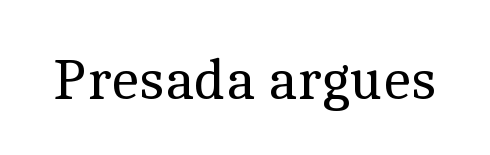
Between one letter and the next there's only the usual sliver of space. Observe the serifs anchoring each vertical stroke in this sample. The font sits on the lighter half of the weight spectrum, regular included. Each row of text sits above clean, open space.
